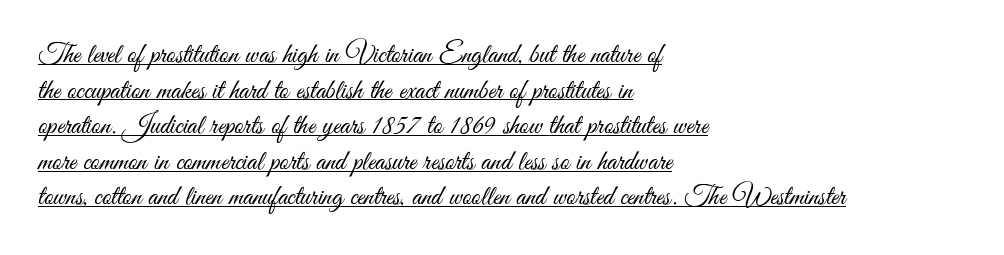
The image shows 28 px light, condensed sans-serif type; set left-aligned, normal line spacing (1.27x), normal letter spacing, underlined; medium stroke contrast and a small x-height.
